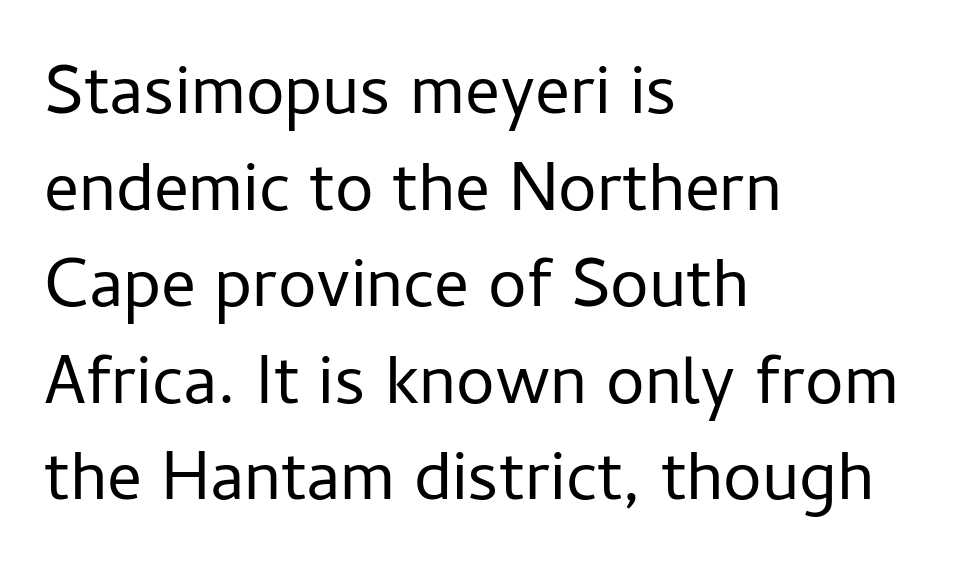
Q: Is the text bold? A: No.
Q: Is the text italic (slanted)? A: No, it is upright.
Q: Is the typeface a serif or a sans-serif typeface? A: Sans-serif.
Q: Is the text underlined? A: No.
Q: How is the paragraph aligned? A: Left-aligned.
Q: Is the spacing between letters normal or unusually wide? A: Normal.
Q: Is the spacing between lines tight, normal or loose? A: Normal.
Q: Width (condensed, normal, or wide)? A: Normal.
Q: Stroke contrast? A: Low.
Q: x-height? A: Medium.
Q: Monospaced? A: No.
